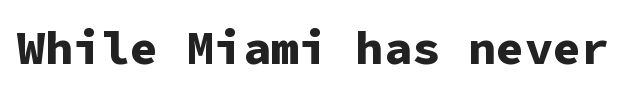
{"serif": "no", "italic": "no", "bold": "yes", "weight": "bold", "width": "normal", "stroke_contrast": "low", "x_height": "medium", "monospaced": "yes", "underline": "no", "letter_spacing": "normal", "letter_spacing_em": 0.0, "glyph_px": 47}
